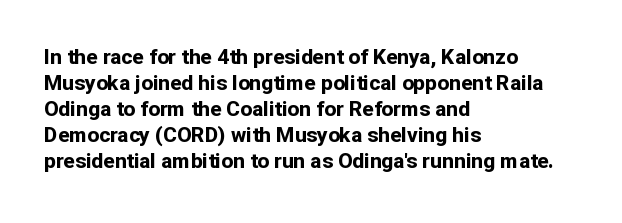
The strokes are fattened all the way to bold. Visually the block forms a straight wall on the left and a jagged coastline on the right. A typesetter would mark this as roman, not italic. The words here are not underlined.
